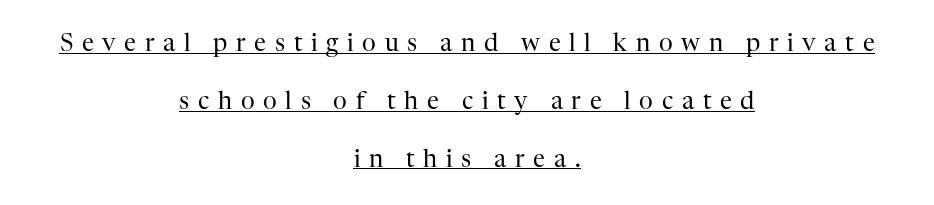
{"italic": "no", "bold": "no", "underline": "yes", "align": "center", "line_spacing": "loose", "line_spacing_ratio": 2.41, "letter_spacing": "wide", "letter_spacing_em": 0.36, "glyph_px": 24}
